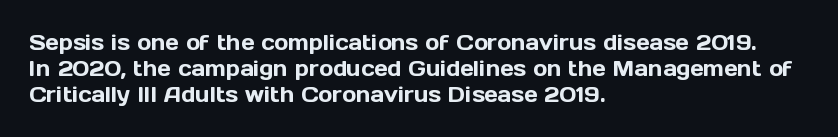
{"italic": "no", "underline": "no", "align": "left", "line_spacing_ratio": 1.23, "letter_spacing": "normal", "letter_spacing_em": 0.0, "glyph_px": 21}
